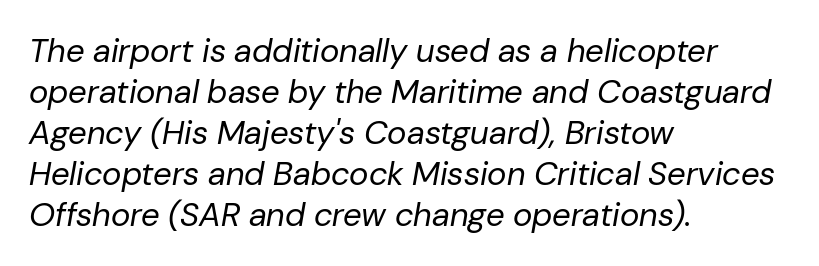
The image shows 33 px regular-weight type, italic (leaning right); set left-aligned, line spacing 1.24x, normal letter spacing, not underlined; low stroke contrast and a medium x-height.
